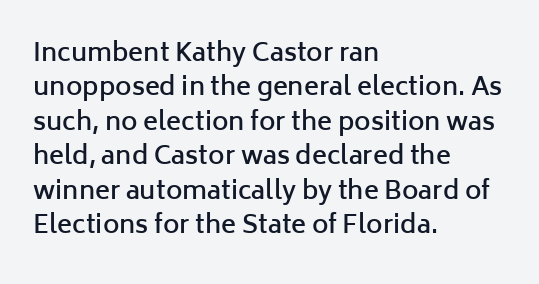
{"italic": "no", "bold": "semi", "underline": "no", "align": "left", "line_spacing": "normal", "line_spacing_ratio": 1.38, "letter_spacing": "normal", "letter_spacing_em": 0.0, "glyph_px": 25}
